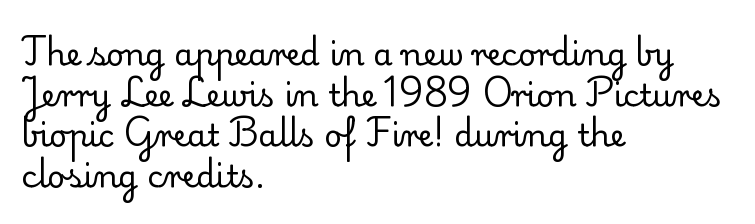
Q: Is the text bold? A: No.
Q: Is the text italic (slanted)? A: No, it is upright.
Q: Is the typeface a serif or a sans-serif typeface? A: Serif.
Q: Is the text underlined? A: No.
Q: How is the paragraph aligned? A: Left-aligned.
Q: Is the spacing between letters normal or unusually wide? A: Normal.
Q: Is the spacing between lines tight, normal or loose? A: Normal.
Q: Width (condensed, normal, or wide)? A: Normal.
Q: Stroke contrast? A: Low.
Q: x-height? A: Small.
Q: Monospaced? A: No.
